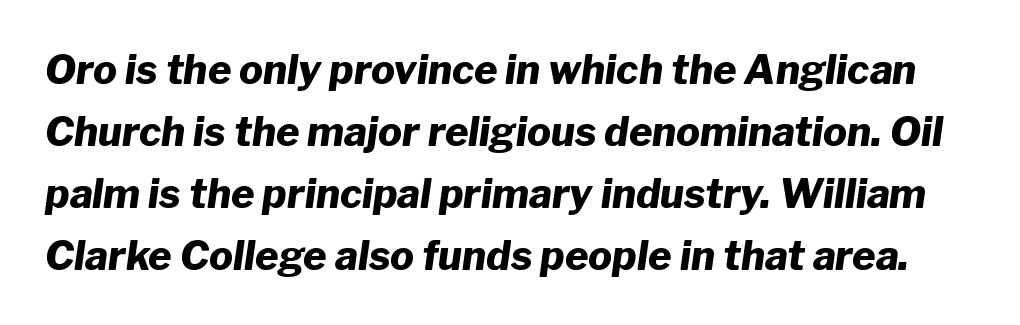
Q: Is the text bold? A: Yes.
Q: Is the text italic (slanted)? A: Yes, it leans right by about 8 degrees.
Q: Is the text underlined? A: No.
Q: Is the spacing between letters normal or unusually wide? A: Normal.
Q: Is the spacing between lines tight, normal or loose? A: Normal.
Q: Width (condensed, normal, or wide)? A: Normal.
Q: Stroke contrast? A: Low.
Q: x-height? A: Medium.
Q: Monospaced? A: No.
